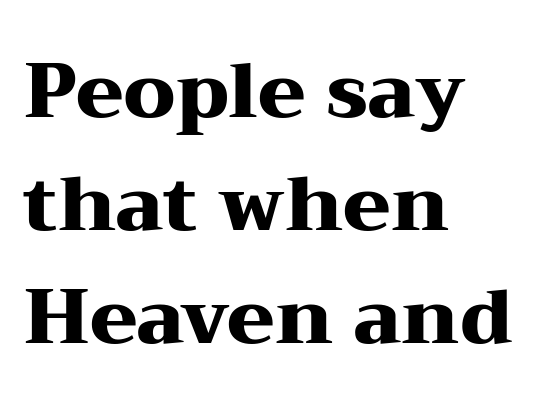
The typography opts for an upright posture over an oblique one. The letterforms sit shoulder to shoulder at normal distance. Are there feet on the stems? There are — it's a serif. Weight: bold. The passage is arranged the way most books set body copy — flush left.
